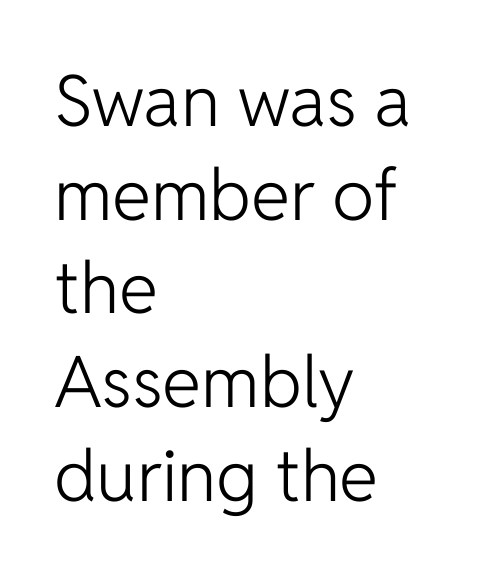
Classification — sans serif. If you drew a line through each stem, it would be perfectly vertical. Typeset ragged right — the left edge is the straight one. Underline: absent. Spacing between characters is what you'd get straight out of the box. Leading matches the norm, producing a regular column.
